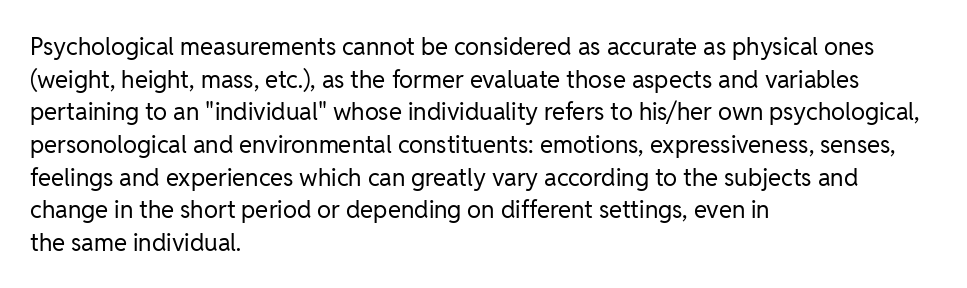
Q: Is the text bold? A: No.
Q: Is the text italic (slanted)? A: No, it is upright.
Q: Is the text underlined? A: No.
Q: How is the paragraph aligned? A: Left-aligned.
Q: Is the spacing between letters normal or unusually wide? A: Normal.
Q: Is the spacing between lines tight, normal or loose? A: Normal.
